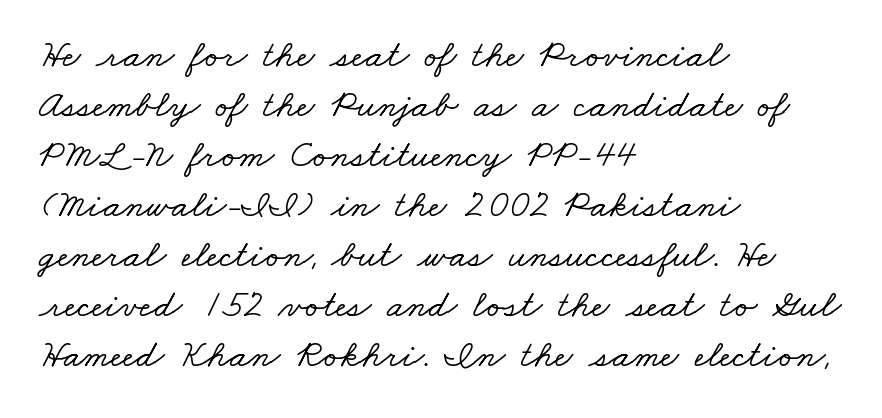
{"serif": "yes", "width": "wide", "stroke_contrast": "low", "x_height": "small", "monospaced": "no", "underline": "no", "align": "left", "line_spacing": "normal", "line_spacing_ratio": 1.28, "letter_spacing": "normal", "letter_spacing_em": 0.0, "glyph_px": 39}
